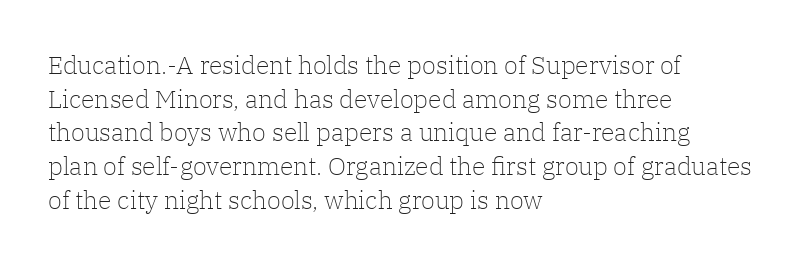
The image shows 25 px text type, upright; set left-aligned, normal line spacing (1.35x), normal letter spacing, not underlined.
